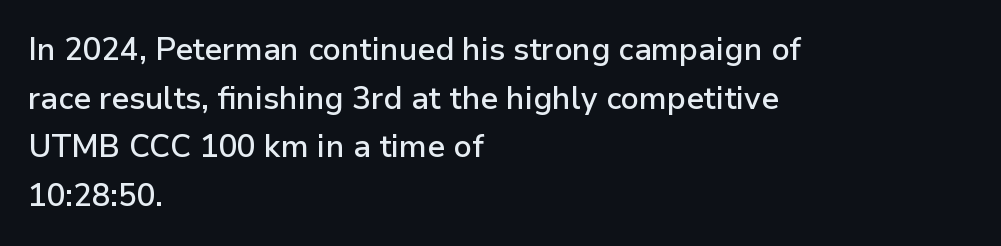
Q: Is the text bold? A: Semi-bold.
Q: Is the text italic (slanted)? A: No, it is upright.
Q: Is the typeface a serif or a sans-serif typeface? A: Sans-serif.
Q: Is the text underlined? A: No.
Q: How is the paragraph aligned? A: Left-aligned.
Q: Is the spacing between letters normal or unusually wide? A: Normal.
Q: Is the spacing between lines tight, normal or loose? A: Normal.
Q: Width (condensed, normal, or wide)? A: Normal.
Q: Stroke contrast? A: Low.
Q: x-height? A: Medium.
Q: Monospaced? A: No.
